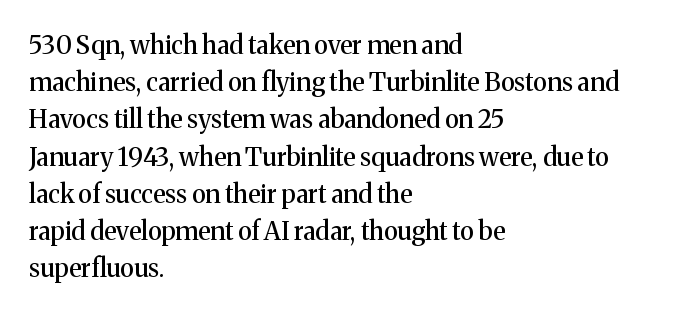
Q: Is the text italic (slanted)? A: No, it is upright.
Q: Is the text underlined? A: No.
Q: How is the paragraph aligned? A: Left-aligned.
Q: Is the spacing between letters normal or unusually wide? A: Normal.
Q: Is the spacing between lines tight, normal or loose? A: Normal.
